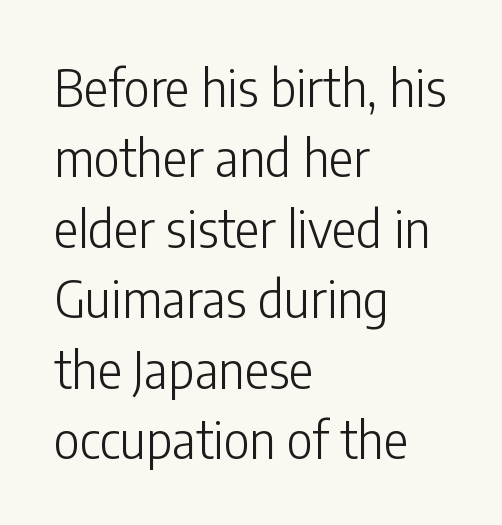
The image shows 51 px light, condensed sans-serif type, upright; set left-aligned, normal line spacing (1.38x), normal letter spacing, not underlined; low stroke contrast and a medium x-height.
